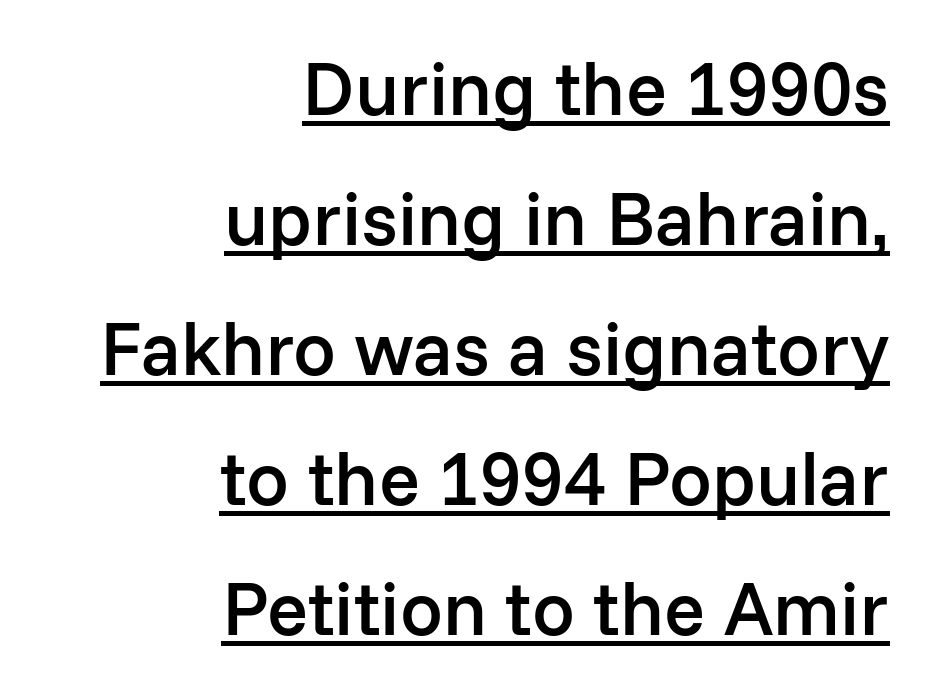
{"serif": "no", "italic": "no", "bold": "semi", "weight": "semibold", "width": "normal", "stroke_contrast": "low", "x_height": "medium", "monospaced": "no", "underline": "yes", "align": "right", "line_spacing_ratio": 1.71, "letter_spacing": "normal", "letter_spacing_em": 0.0, "glyph_px": 76}
